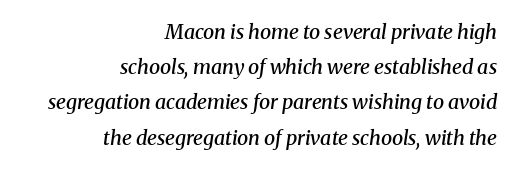
This is the in-between weight designers call semibold or demi. The lines in this sample share a right terminus and differ only in where they begin. What stands out about the letter spacing? Nothing — it is the standard amount. Descenders are the only things crossing below the line. Posture: slanted.
